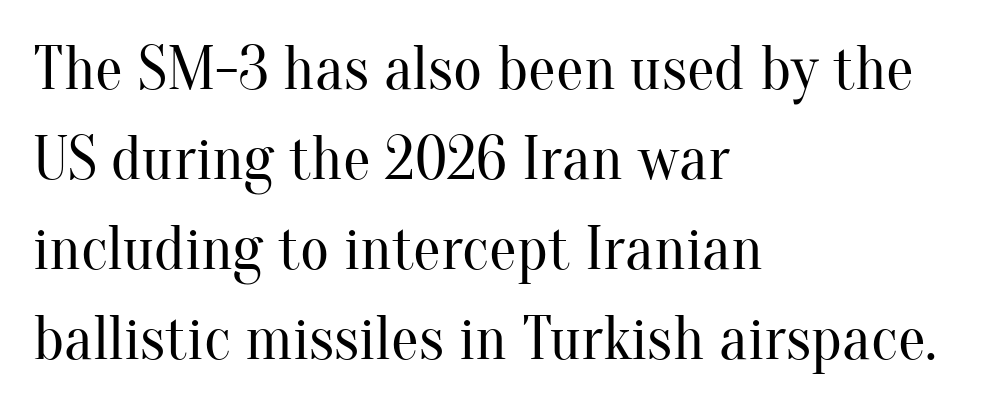
The image shows 62 px regular-weight serif type, upright; set left-aligned, normal line spacing (1.45x), normal letter spacing, not underlined; medium stroke contrast and a small x-height.
